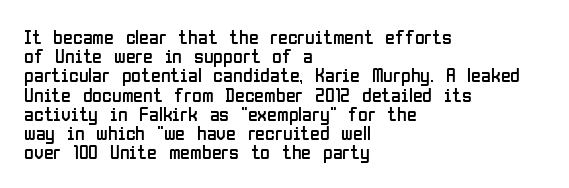
The image shows 20 px text type, upright; set left-aligned, tight line spacing (0.96x), normal letter spacing, not underlined.
